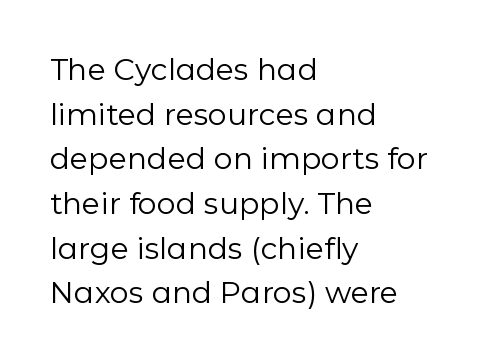
Q: Is the text bold? A: No.
Q: Is the text italic (slanted)? A: No, it is upright.
Q: Is the typeface a serif or a sans-serif typeface? A: Sans-serif.
Q: Is the text underlined? A: No.
Q: How is the paragraph aligned? A: Left-aligned.
Q: Is the spacing between letters normal or unusually wide? A: Normal.
Q: Is the spacing between lines tight, normal or loose? A: Normal.
Q: Width (condensed, normal, or wide)? A: Normal.
Q: Stroke contrast? A: Low.
Q: x-height? A: Medium.
Q: Monospaced? A: No.
